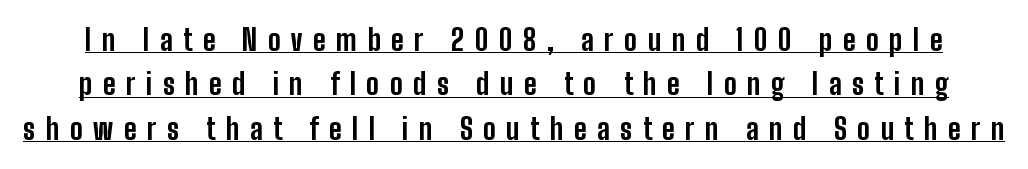
The image shows 29 px bold, condensed sans-serif type, upright; set normal line spacing (1.53x), unusually wide letter spacing (+0.36 em), underlined; low stroke contrast and a medium x-height.
